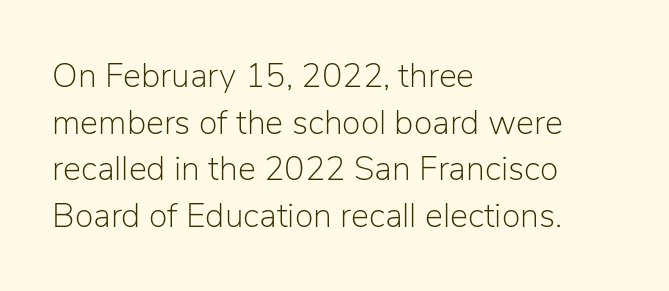
{"serif": "no", "italic": "no", "bold": "no", "weight": "light", "width": "normal", "stroke_contrast": "low", "x_height": "medium", "monospaced": "no", "underline": "no", "align": "left", "line_spacing": "normal", "line_spacing_ratio": 1.37, "letter_spacing": "normal", "letter_spacing_em": 0.0, "glyph_px": 34}
